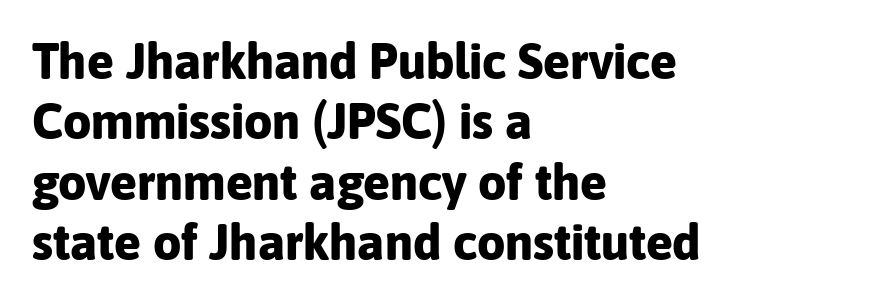
{"serif": "no", "italic": "no", "bold": "yes", "weight": "bold", "width": "normal", "stroke_contrast": "low", "x_height": "medium", "monospaced": "no", "underline": "no", "align": "left", "line_spacing_ratio": 1.21, "letter_spacing": "normal", "letter_spacing_em": 0.0, "glyph_px": 50}
